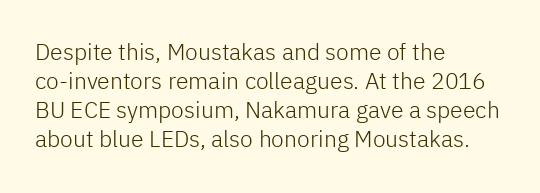
A typesetter would call this zero additional tracking. If you drew a line through each stem, it would be perfectly vertical. This block has exactly the height ordinary leading produces. Teacher's note: observe the even left margin — that is flush-left alignment. The area under the type is left untouched. This is not heavy type; no bold has been used.
